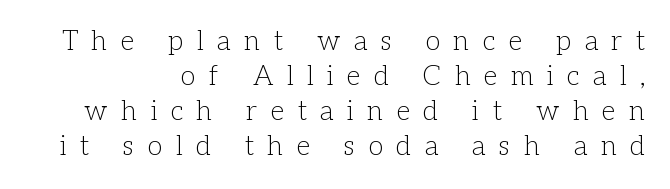
The space between consecutive lines is moderate. Bare-footed words on every line. The type sits square on the baseline with zero lean. Think standard paragraph weight, or any step lighter than that.
